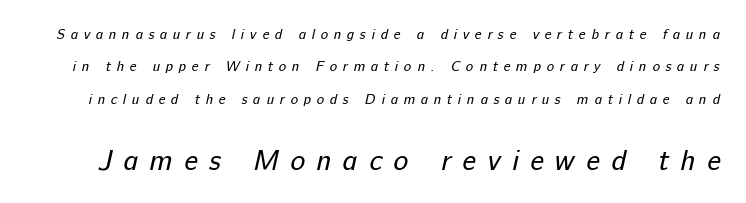
The gap between lines stays unmarked. Honestly, the rows look like they've been pulled way apart. I'd call this a sans setting — the letters go barefoot. The cut favours lightness, reaching ordinary text weight at its darkest. Proportional: the letters do not fall into vertical columns.
